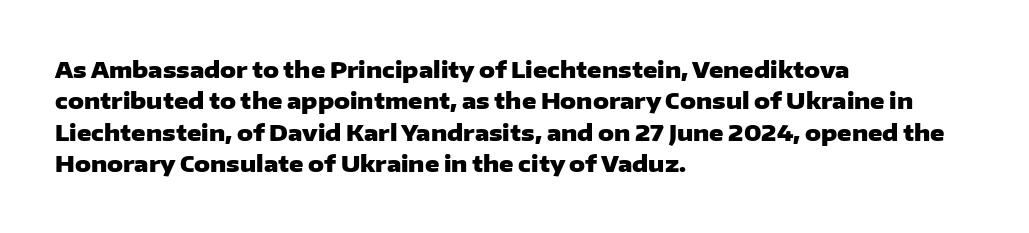
Q: Is the text bold? A: Yes.
Q: Is the text italic (slanted)? A: No, it is upright.
Q: Is the text underlined? A: No.
Q: How is the paragraph aligned? A: Left-aligned.
Q: Is the spacing between letters normal or unusually wide? A: Normal.
Q: Is the spacing between lines tight, normal or loose? A: Normal.
